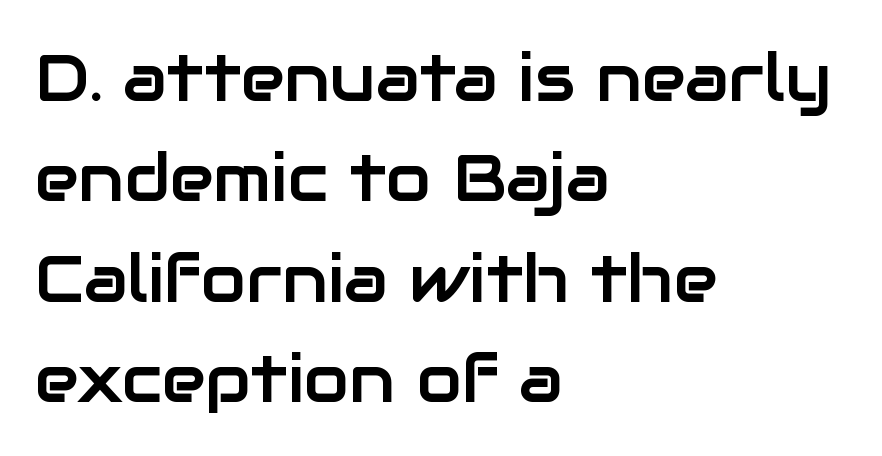
Q: Is the text italic (slanted)? A: No, it is upright.
Q: Is the typeface a serif or a sans-serif typeface? A: Sans-serif.
Q: Is the text underlined? A: No.
Q: How is the paragraph aligned? A: Left-aligned.
Q: Is the spacing between letters normal or unusually wide? A: Normal.
Q: Is the spacing between lines tight, normal or loose? A: Normal.
Q: Width (condensed, normal, or wide)? A: Normal.
Q: Stroke contrast? A: Low.
Q: x-height? A: Medium.
Q: Monospaced? A: No.
